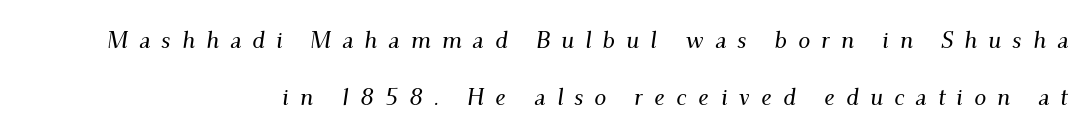
{"italic": "yes", "lean": "right", "slant_degrees": 9, "underline": "no", "align": "right", "line_spacing": "loose", "line_spacing_ratio": 2.38, "letter_spacing": "wide", "letter_spacing_em": 0.46, "glyph_px": 24}
